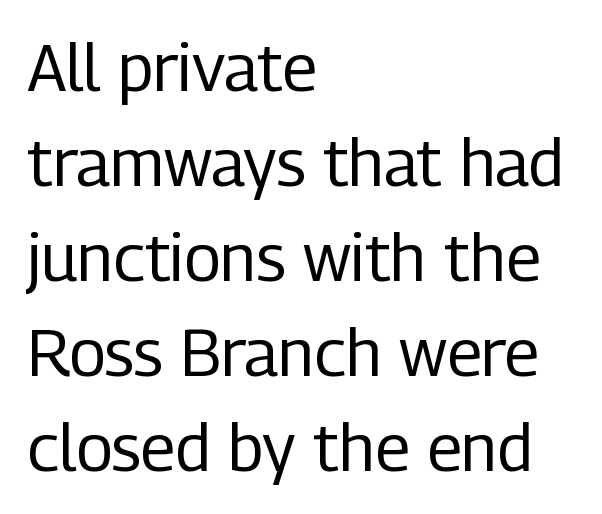
Q: Is the text bold? A: No.
Q: Is the text italic (slanted)? A: No, it is upright.
Q: Is the typeface a serif or a sans-serif typeface? A: Sans-serif.
Q: Is the text underlined? A: No.
Q: How is the paragraph aligned? A: Left-aligned.
Q: Is the spacing between letters normal or unusually wide? A: Normal.
Q: Is the spacing between lines tight, normal or loose? A: Normal.
Q: Width (condensed, normal, or wide)? A: Condensed.
Q: Stroke contrast? A: Low.
Q: x-height? A: Medium.
Q: Monospaced? A: No.
